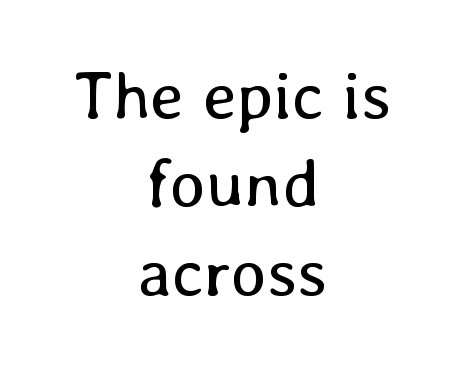
The specimen omits any rule beneath the text block's lines. In terms of letterspacing, this is plain default setting. A typesetter would mark this as roman, not italic. A typesetter would call this proportional, since set widths differ per character. Weight: in the light-to-regular range.
